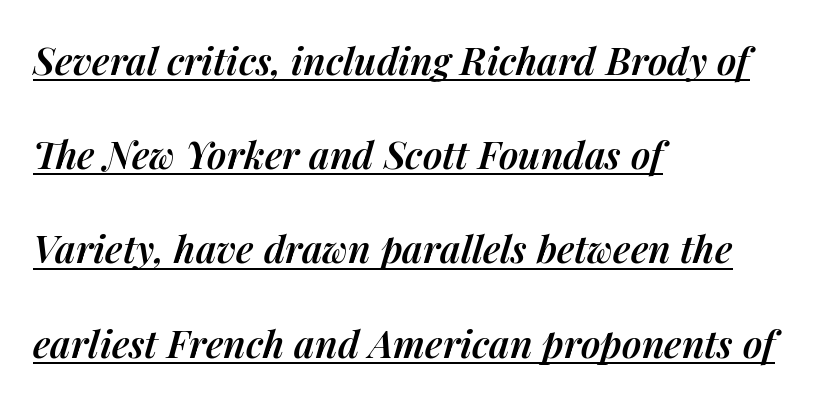
Proportional: the letters do not fall into vertical columns. The space between consecutive lines is lavish. Here the glyphs are tracked normally, forming tight word shapes. The rendering applies a slant to the glyphs. Heft: intermediate — a semibold.
